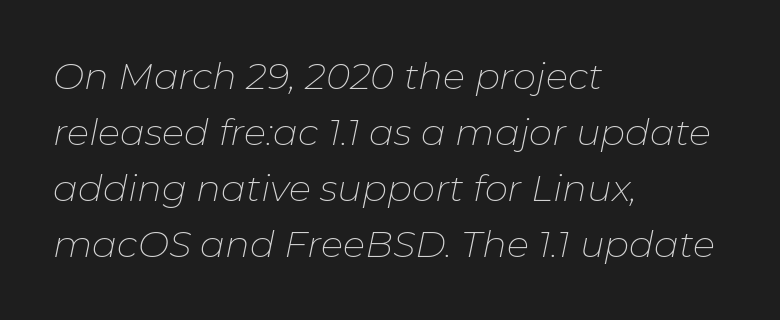
The image shows 37 px thin type, italic (leaning right); set left-aligned, normal line spacing (1.51x), normal letter spacing, not underlined; low stroke contrast and a medium x-height.
